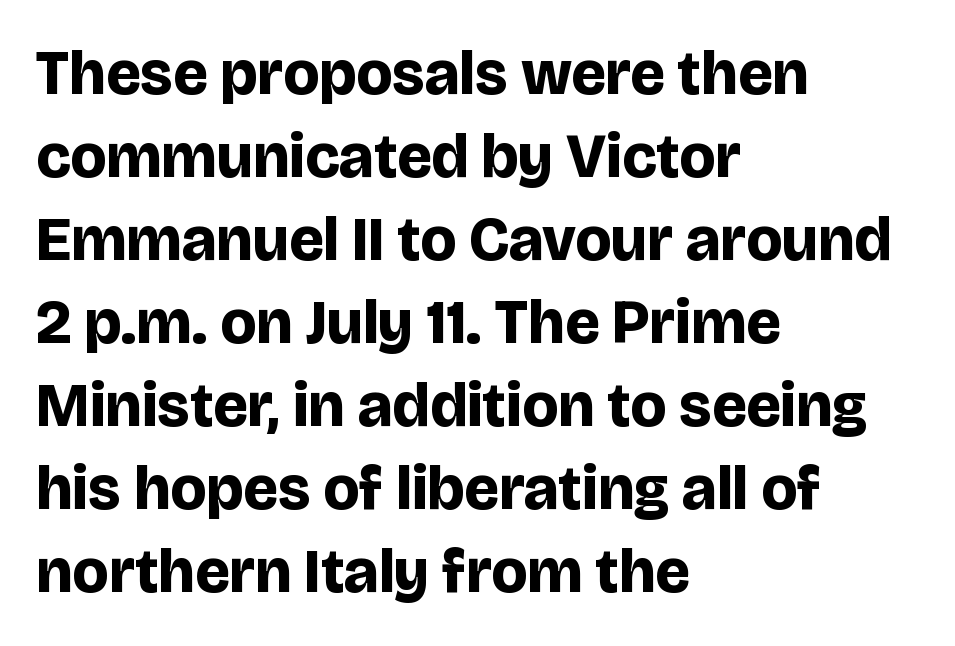
{"serif": "no", "italic": "no", "bold": "yes", "weight": "bold", "width": "normal", "stroke_contrast": "low", "x_height": "large", "monospaced": "no", "underline": "no", "align": "left", "line_spacing": "normal", "line_spacing_ratio": 1.34, "letter_spacing": "normal", "letter_spacing_em": 0.0, "glyph_px": 62}
